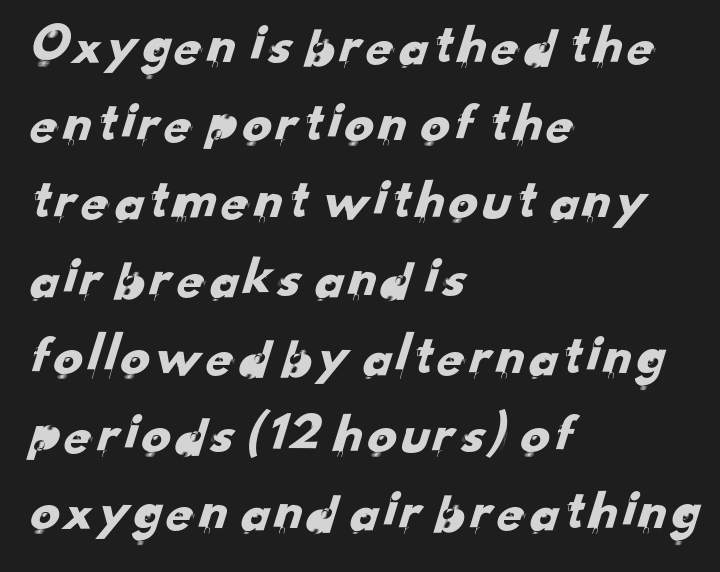
Regarding serifs, this sample does without them. The paragraph shown leans on its left margin. Vertically, the passage feels balanced, rows spaced as you'd expect. The rendering uses natural spacing where letterforms have individual widths. The foot of each line stays bare and open. A typesetter would call this zero additional tracking.
